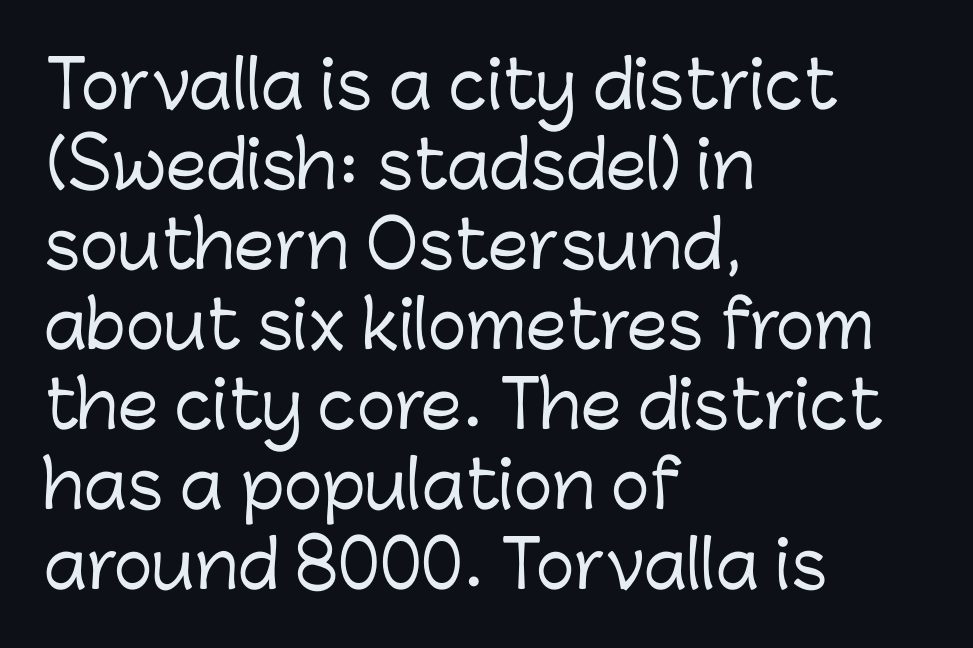
Look at the bottom of the vertical strokes: they stop flat, with no serifs. What stands out about the letter spacing? Nothing — it is the standard amount. Proportional: the letters do not fall into vertical columns. Posture: vertical. The area under the type is left untouched. This rendering uses left alignment, leaving the right contour irregular.
